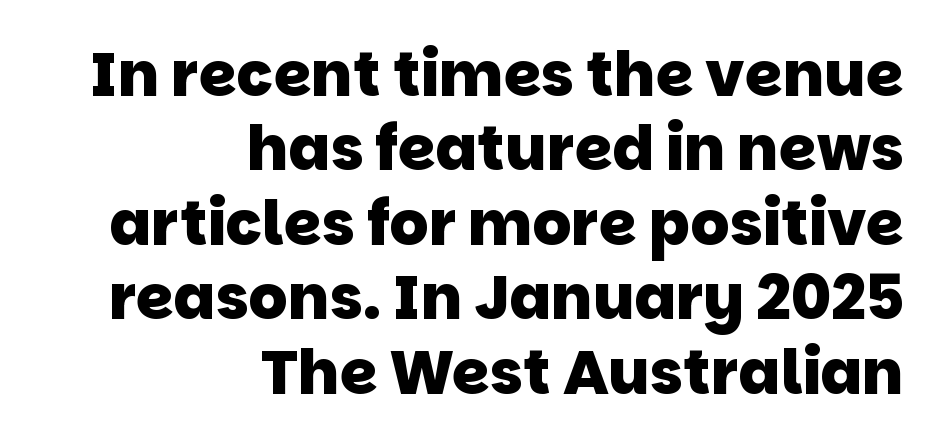
Q: Is the text bold? A: Yes.
Q: Is the typeface a serif or a sans-serif typeface? A: Sans-serif.
Q: Is the text underlined? A: No.
Q: How is the paragraph aligned? A: Right-aligned.
Q: Is the spacing between letters normal or unusually wide? A: Normal.
Q: Width (condensed, normal, or wide)? A: Normal.
Q: Stroke contrast? A: Low.
Q: x-height? A: Large.
Q: Monospaced? A: No.
